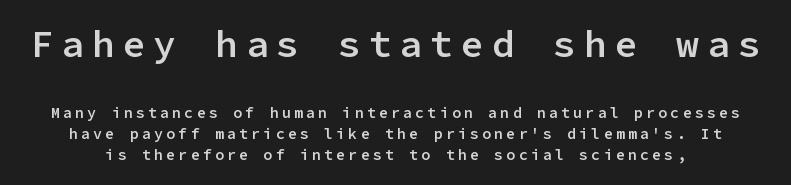
The image shows 38 px semibold sans-serif type, upright, monospaced; set normal line spacing (1.41x), unusually wide letter spacing (+0.21 em), not underlined; the first (top) block is 2.53x larger; low stroke contrast and a medium x-height.
